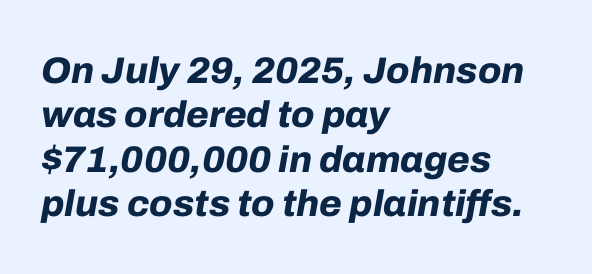
Honestly, there is no underline to notice here at all. The face used here has a pronounced slope to its letters. Proportional: the letters do not fall into vertical columns. I'd describe the lettering as bold — thick and assertive. The line texture is even and compact thanks to regular tracking. All the whitespace from short lines collects on the right.
